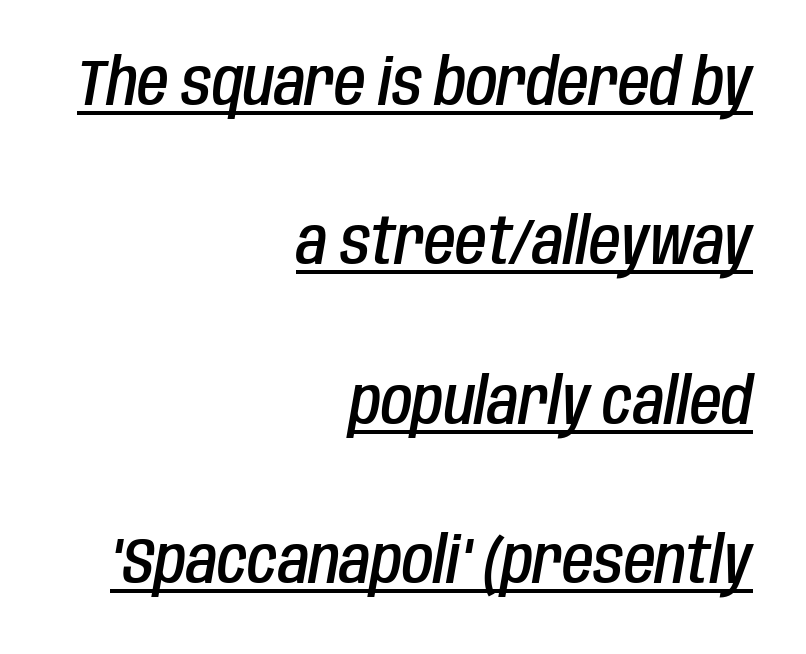
Which margin do the lines hug? The right one — the left edge is uneven. A continuous stroke trails under the words, as in a hyperlink. A great deal of white space separates one row of letters from the next. The whole block is typeset with a tilt. Letter spacing: default. How heavy is the stroke? Medium-heavy — a semibold, shy of bold.
